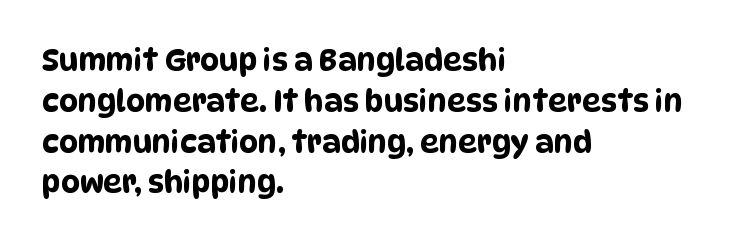
{"serif": "no", "width": "condensed", "stroke_contrast": "low", "x_height": "large", "monospaced": "no", "underline": "no", "align": "left", "line_spacing": "normal", "line_spacing_ratio": 1.36, "letter_spacing": "normal", "letter_spacing_em": 0.0, "glyph_px": 30}
